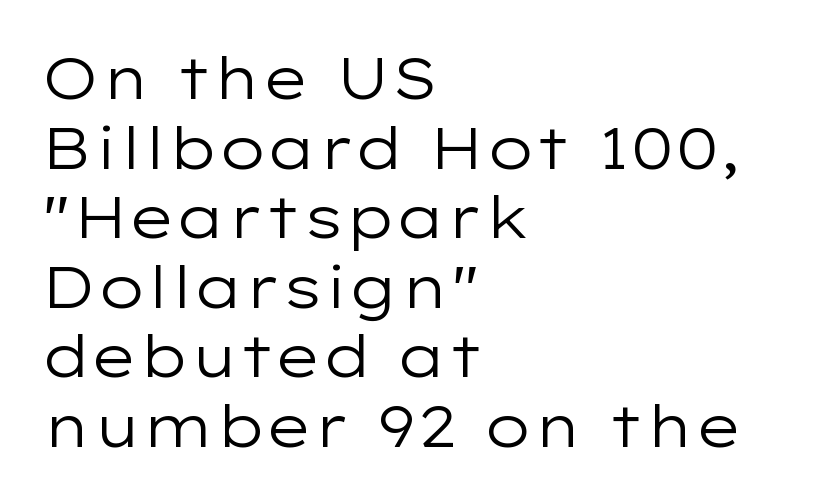
A typesetter would mark this as roman, not italic. A clean baseline with only descenders dipping below it. The passage shown is typed in a proportional face where columns would drift. Is the type heavy? It reads as light-to-regular instead.
